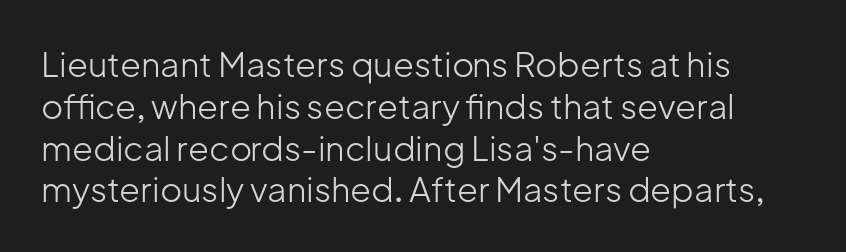
The image shows 34 px light sans-serif type, upright; set left-aligned, line spacing 1.23x, normal letter spacing, not underlined; low stroke contrast and a medium x-height.
